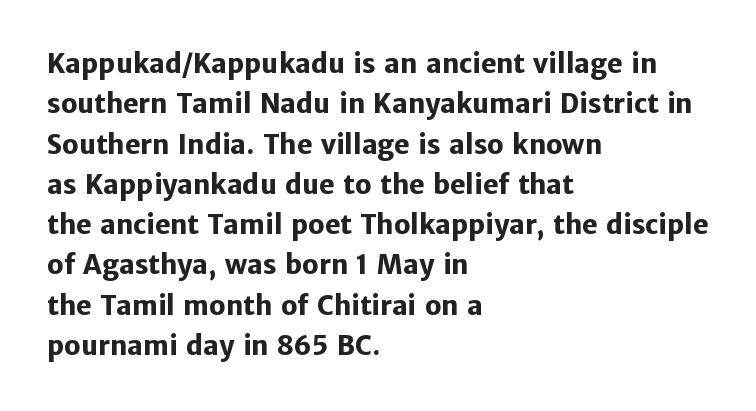
A classic flush-left, rag-right setting is used for this passage. Rows of type keep a routine distance in the vertical direction. Descenders are the only things crossing below the line. The strokes are fattened all the way to bold. Tracking value appears to be zero — textbook default spacing.
